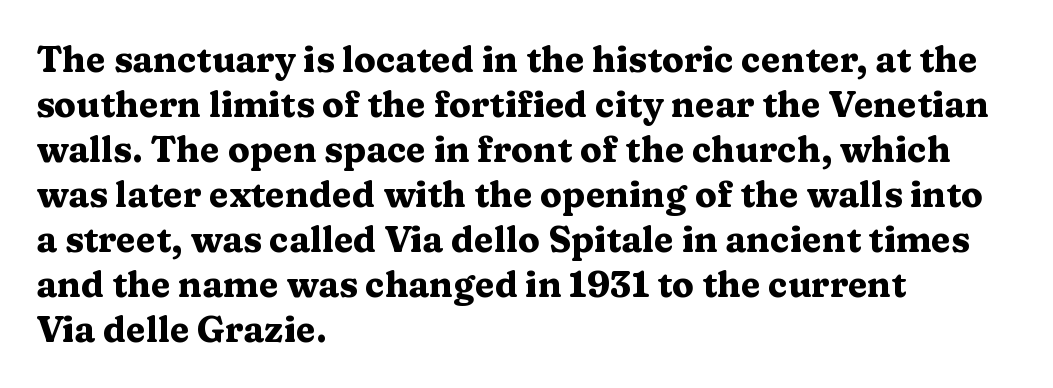
Q: Is the text bold? A: Yes.
Q: Is the text italic (slanted)? A: No, it is upright.
Q: Is the typeface a serif or a sans-serif typeface? A: Serif.
Q: Is the text underlined? A: No.
Q: How is the paragraph aligned? A: Left-aligned.
Q: Is the spacing between letters normal or unusually wide? A: Normal.
Q: Is the spacing between lines tight, normal or loose? A: Normal.
Q: Width (condensed, normal, or wide)? A: Wide.
Q: Stroke contrast? A: Medium.
Q: x-height? A: Medium.
Q: Monospaced? A: No.
